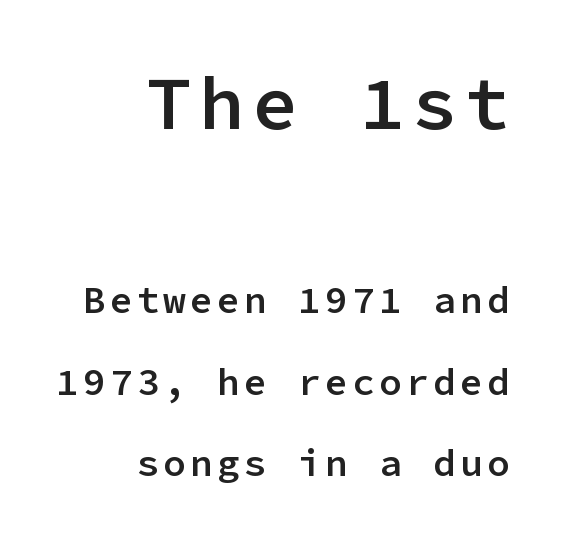
Q: Is the text bold? A: Semi-bold.
Q: Is the text italic (slanted)? A: No, it is upright.
Q: Is the typeface a serif or a sans-serif typeface? A: Sans-serif.
Q: Is the text underlined? A: No.
Q: How is the paragraph aligned? A: Right-aligned.
Q: Is the spacing between lines tight, normal or loose? A: Loose.
Q: Which block of text is set in a larger size, the first (top) or the second (bottom)? A: The first (top) one.
Q: Width (condensed, normal, or wide)? A: Normal.
Q: Stroke contrast? A: Low.
Q: x-height? A: Medium.
Q: Monospaced? A: Yes.
